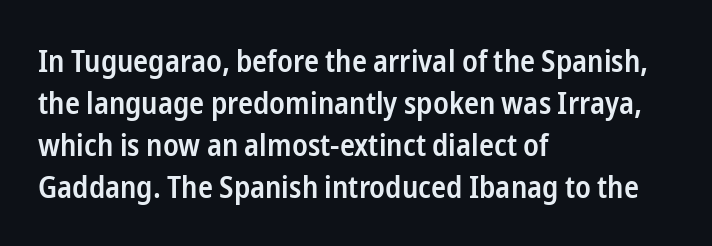
{"serif": "no", "italic": "no", "bold": "semi", "weight": "semibold", "width": "condensed", "stroke_contrast": "low", "x_height": "medium", "monospaced": "no", "underline": "no", "align": "left", "line_spacing": "normal", "line_spacing_ratio": 1.35, "letter_spacing": "normal", "letter_spacing_em": 0.0, "glyph_px": 31}
